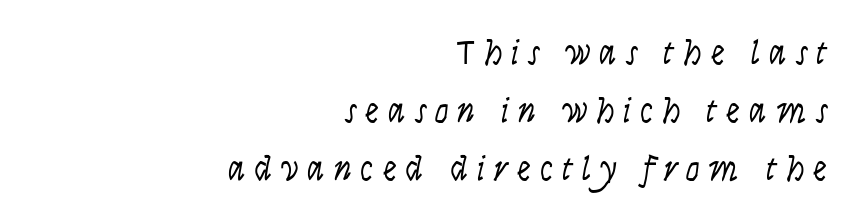
{"serif": "no", "bold": "no", "weight": "light", "width": "condensed", "stroke_contrast": "low", "x_height": "large", "monospaced": "no", "underline": "no", "align": "right", "line_spacing": "normal", "line_spacing_ratio": 1.66, "letter_spacing": "wide", "letter_spacing_em": 0.25, "glyph_px": 35}
